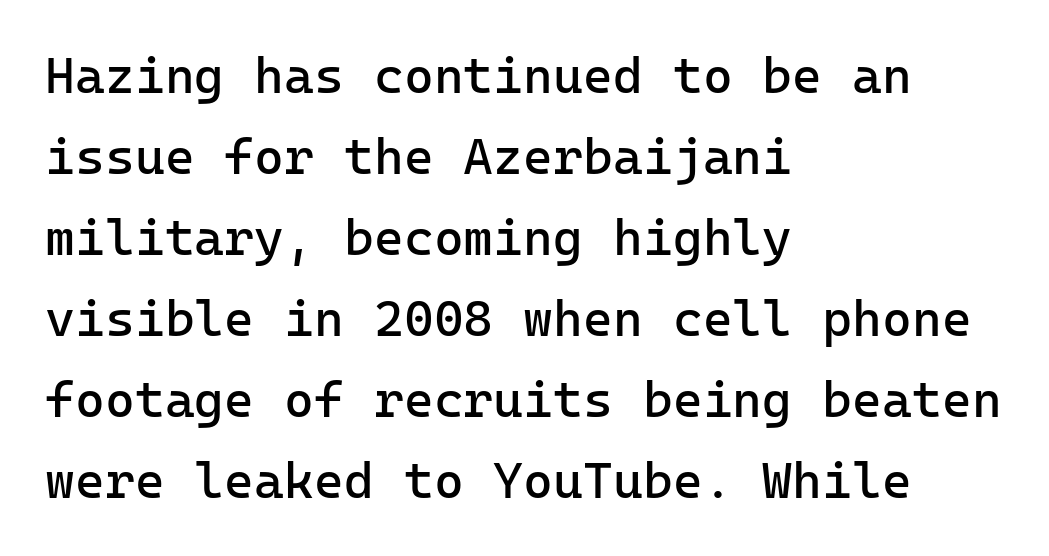
A light-to-regular cut is what we see here. The passage shown is not underscored anywhere. Nothing unusual about the tracking: characters are spaced as the font intends. The text was rendered using a sans face with plain stroke endings. The rag falls on the right side of this text block. In terms of posture, this sample is upright.
